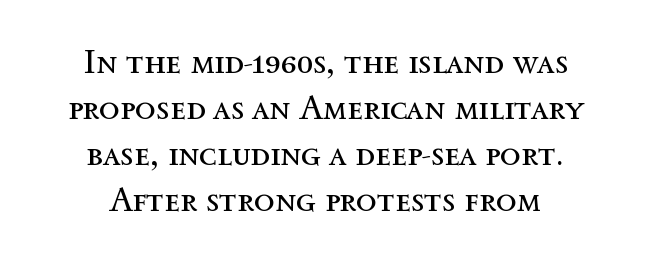
The image shows 34 px regular-weight type, upright; set centered, normal line spacing (1.35x), normal letter spacing, not underlined; a medium x-height.
